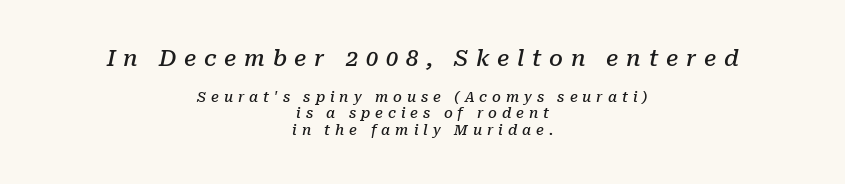
{"italic": "yes", "lean": "right", "slant_degrees": 10, "bold": "semi", "underline": "no", "align": "center", "line_spacing_ratio": 1.18, "letter_spacing": "wide", "letter_spacing_em": 0.35, "larger_block": "first", "size_ratio": 1.57, "glyph_px": 22}
